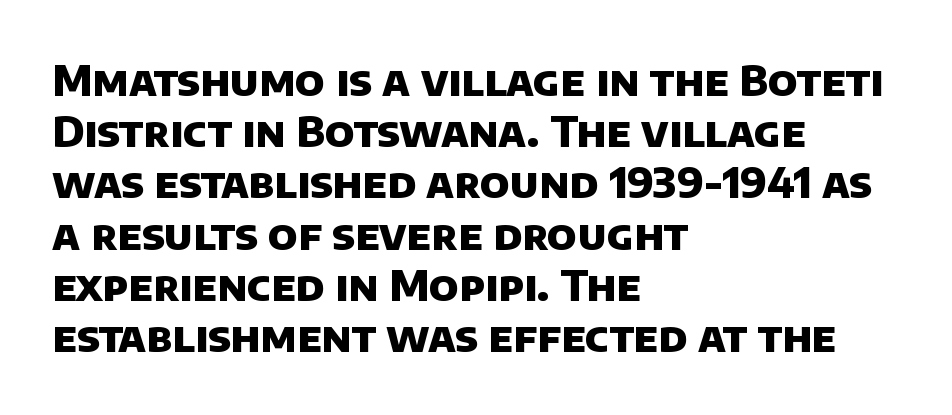
The image shows 42 px heavy sans-serif type; set left-aligned, line spacing 1.22x, normal letter spacing, not underlined; low stroke contrast and a large x-height.
